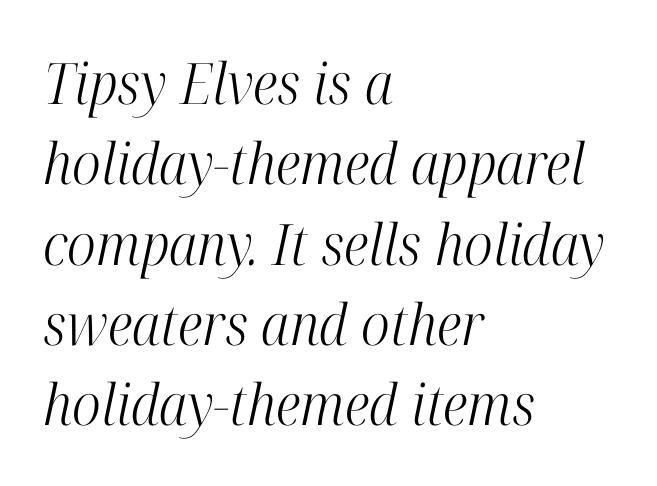
Q: Is the text bold? A: No.
Q: Is the text italic (slanted)? A: Yes, it leans right by about 12 degrees.
Q: Is the typeface a serif or a sans-serif typeface? A: Serif.
Q: Is the text underlined? A: No.
Q: How is the paragraph aligned? A: Left-aligned.
Q: Is the spacing between letters normal or unusually wide? A: Normal.
Q: Is the spacing between lines tight, normal or loose? A: Normal.
Q: Width (condensed, normal, or wide)? A: Condensed.
Q: Stroke contrast? A: High.
Q: x-height? A: Medium.
Q: Monospaced? A: No.
